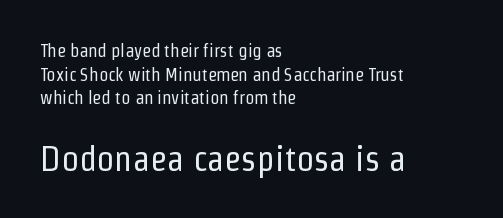
Q: Is the text bold? A: No.
Q: Is the text italic (slanted)? A: No, it is upright.
Q: Is the typeface a serif or a sans-serif typeface? A: Sans-serif.
Q: Is the text underlined? A: No.
Q: How is the paragraph aligned? A: Left-aligned.
Q: Is the spacing between letters normal or unusually wide? A: Normal.
Q: Is the spacing between lines tight, normal or loose? A: Normal.
Q: Which block of text is set in a larger size, the first (top) or the second (bottom)? A: The second (bottom) one.
Q: Width (condensed, normal, or wide)? A: Condensed.
Q: Stroke contrast? A: Low.
Q: x-height? A: Medium.
Q: Monospaced? A: No.
